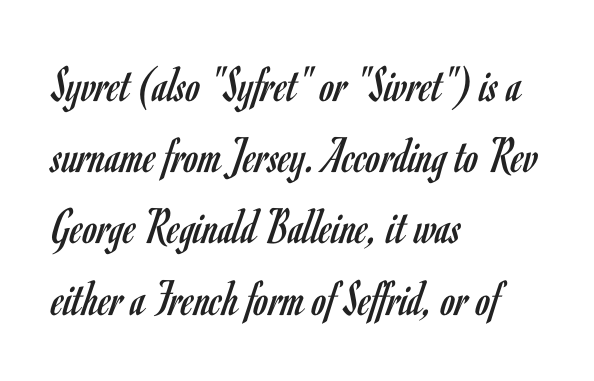
{"serif": "no", "bold": "no", "weight": "regular", "width": "condensed", "stroke_contrast": "low", "x_height": "small", "monospaced": "no", "underline": "no", "align": "left", "line_spacing": "normal", "line_spacing_ratio": 1.37, "letter_spacing": "normal", "letter_spacing_em": 0.0, "glyph_px": 52}
